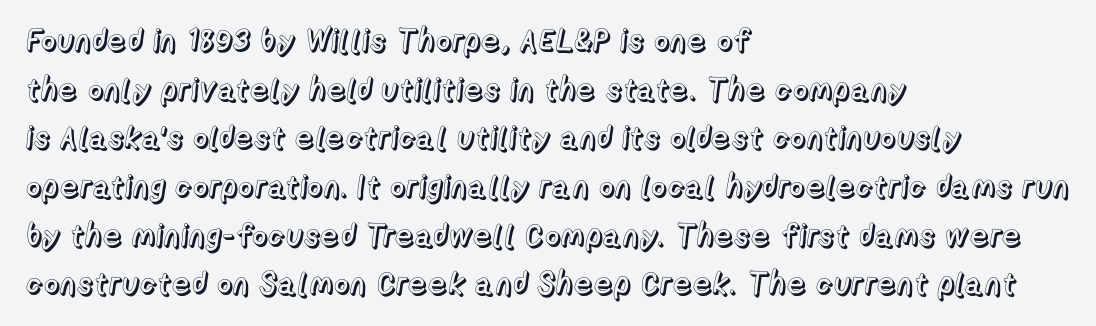
The image shows 31 px text type; set left-aligned, normal line spacing (1.57x), normal letter spacing, not underlined; a medium x-height.
